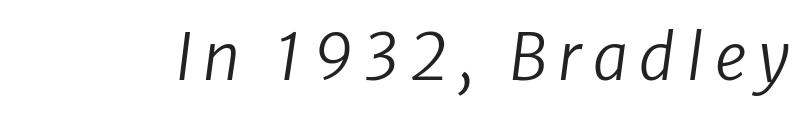
{"italic": "yes", "lean": "right", "slant_degrees": 8, "bold": "no", "weight": "regular", "width": "normal", "stroke_contrast": "low", "x_height": "medium", "monospaced": "no", "underline": "no", "glyph_px": 63}
